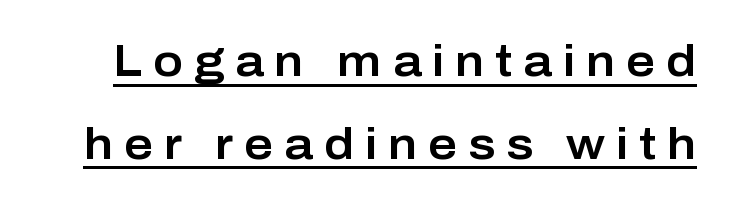
Observe the absence of serifs on each vertical stroke in this sample. The face used here is proportionally spaced, like ordinary book or web type. This is underlined copy, the kind a proofreader might mark for attention. These lines were composed using upright roman letters. The passage shown has open, widely tracked lettering throughout.
